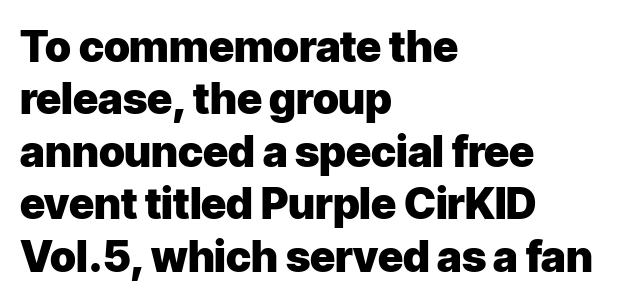
A bare baseline throughout the passage. Here the designer chose a conventional face with non-uniform glyph widths. In terms of posture, this sample is upright. The text was rendered using a sans face with plain stroke endings. As a designer I'd log this as weight 700, bold. Characters follow at the spacing the type designer built in.
